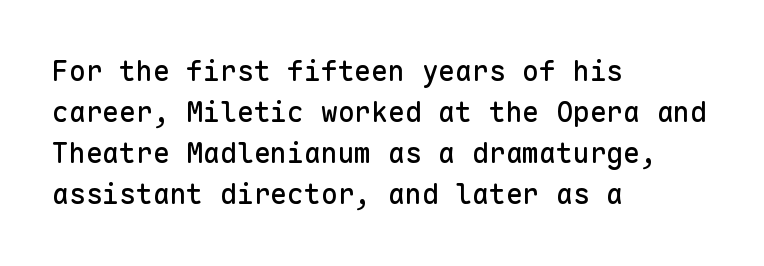
{"serif": "no", "italic": "no", "width": "normal", "stroke_contrast": "low", "x_height": "medium", "monospaced": "yes", "underline": "no", "align": "left", "line_spacing": "normal", "line_spacing_ratio": 1.47, "letter_spacing": "normal", "letter_spacing_em": 0.0, "glyph_px": 28}
